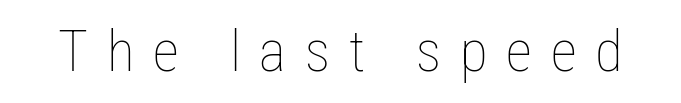
The image shows 57 px thin, condensed type, upright; set unusually wide letter spacing (+0.33 em), not underlined; low stroke contrast and a medium x-height.
